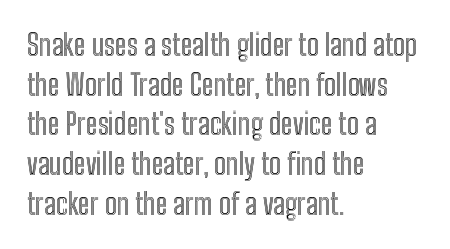
{"italic": "no", "width": "condensed", "x_height": "medium", "monospaced": "no", "underline": "no", "align": "left", "line_spacing": "normal", "line_spacing_ratio": 1.37, "letter_spacing": "normal", "letter_spacing_em": 0.0, "glyph_px": 29}
